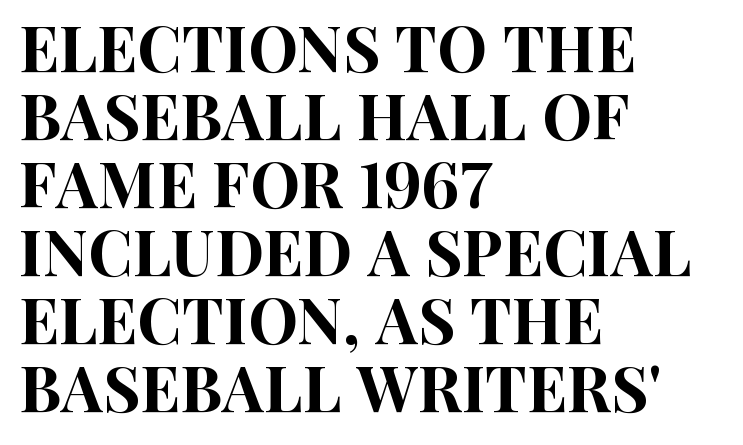
The image shows 63 px condensed sans-serif type, upright; set left-aligned, tight line spacing (1.08x), normal letter spacing, not underlined; high stroke contrast and a large x-height.
